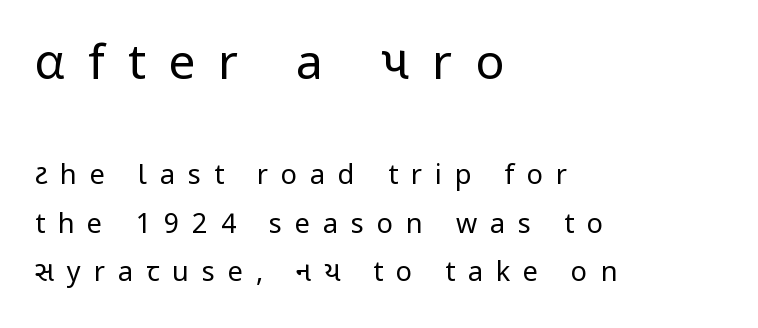
{"serif": "no", "italic": "no", "bold": "no", "weight": "regular", "width": "normal", "stroke_contrast": "low", "x_height": "medium", "monospaced": "no", "underline": "no", "align": "left", "line_spacing_ratio": 1.79, "letter_spacing": "wide", "letter_spacing_em": 0.48, "larger_block": "first", "size_ratio": 1.78, "glyph_px": 48}
